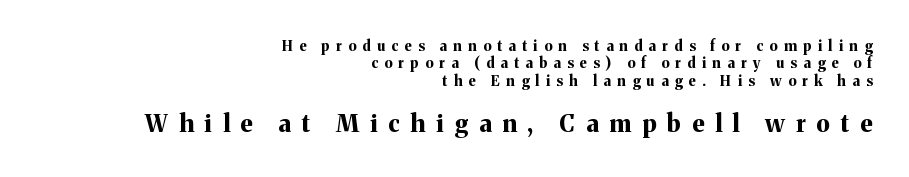
The image shows 24 px bold type, upright; set right-aligned, line spacing 1.24x, unusually wide letter spacing (+0.46 em), not underlined; the second (bottom) block is 1.71x larger.
